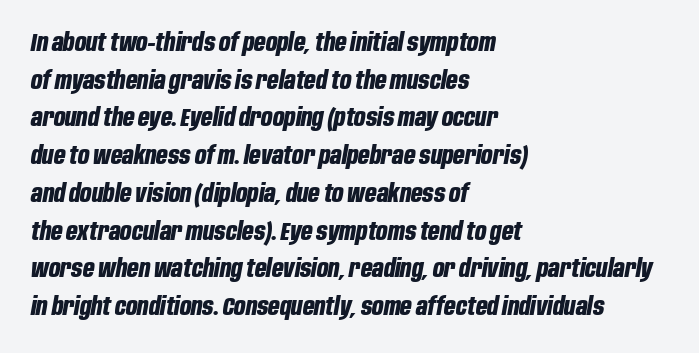
Caption: standard tracking, unaltered. These lines were composed using italics. Is there much room between lines? A standard amount, neither cramped nor airy. In CSS terms this would be text-align: left. Clear beneath every line of the passage.
